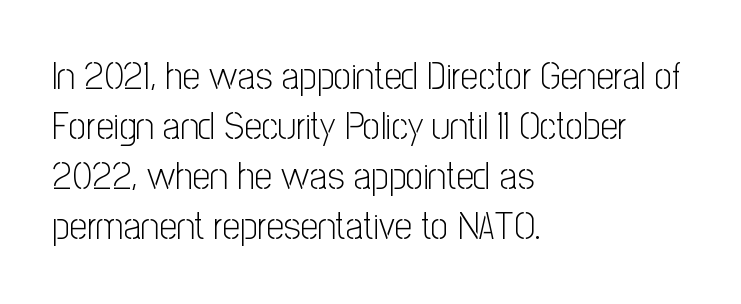
Nope, not italic — everything's standing straight. In terms of letterspacing, this is plain default setting. No letter is thick-stroked: the sample isn't bold. Examine the stroke ends and you'll find no serifs.
